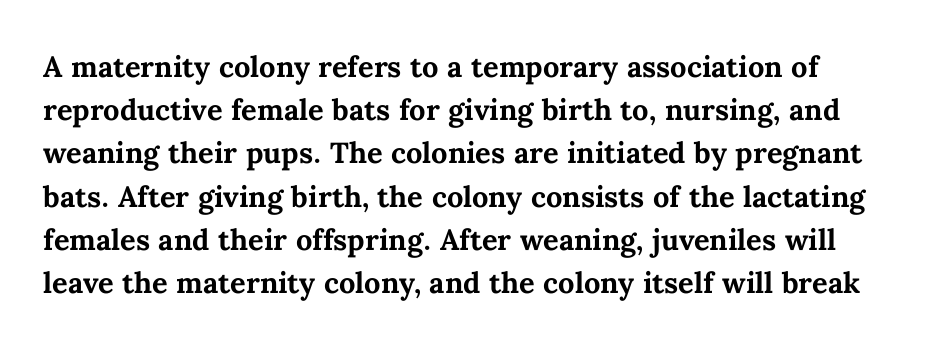
Here the designer chose a conventional face with non-uniform glyph widths. Caption: multi-line text, flush left, ragged right. The space between consecutive lines is moderate. The gap between lines stays unmarked. As a designer I'd log this as weight 700, bold. In terms of posture, this sample is upright.
